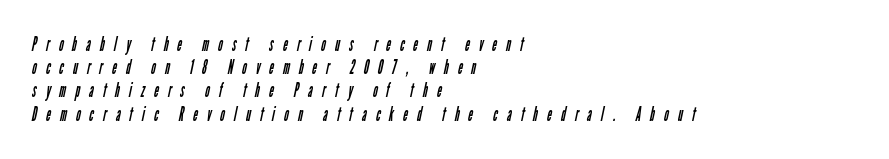
{"bold": "no", "underline": "no", "align": "left", "line_spacing_ratio": 1.16, "letter_spacing": "wide", "letter_spacing_em": 0.46, "glyph_px": 20}
